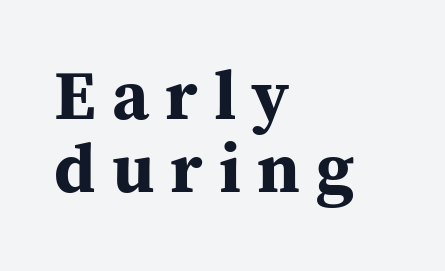
Is the letter spacing exaggerated? Yes — the characters are pushed far apart. Is there any slant? The stems are plumb. Short and long lines alike share a common starting point at left. Is this a sans? No — the strokes have serifs.
